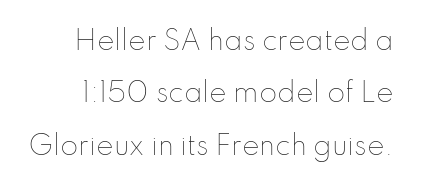
Heft: none added — not bold. The designer dialed line spacing up above the default. Anything drawn beneath the words? Only blank space. If you drew a line through each stem, it would be perfectly vertical. Honestly, the letter spacing is just normal — you wouldn't notice it.
